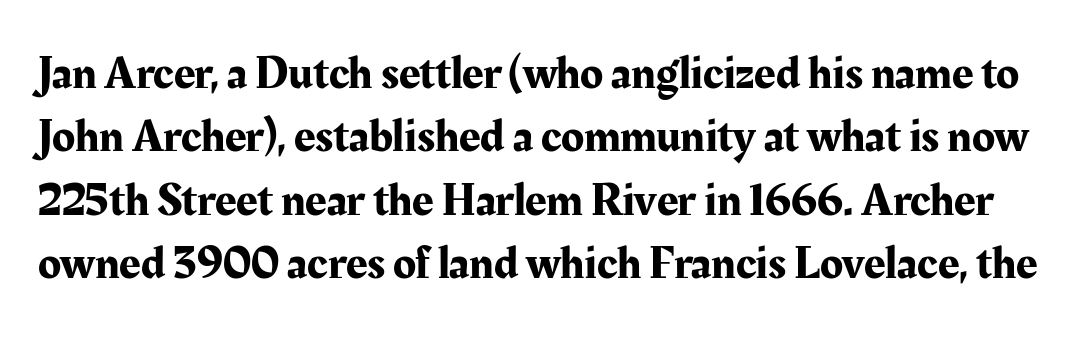
Q: Is the text italic (slanted)? A: No, it is upright.
Q: Is the typeface a serif or a sans-serif typeface? A: Serif.
Q: Is the text underlined? A: No.
Q: Is the spacing between letters normal or unusually wide? A: Normal.
Q: Is the spacing between lines tight, normal or loose? A: Normal.
Q: Width (condensed, normal, or wide)? A: Normal.
Q: Stroke contrast? A: Medium.
Q: x-height? A: Medium.
Q: Monospaced? A: No.
